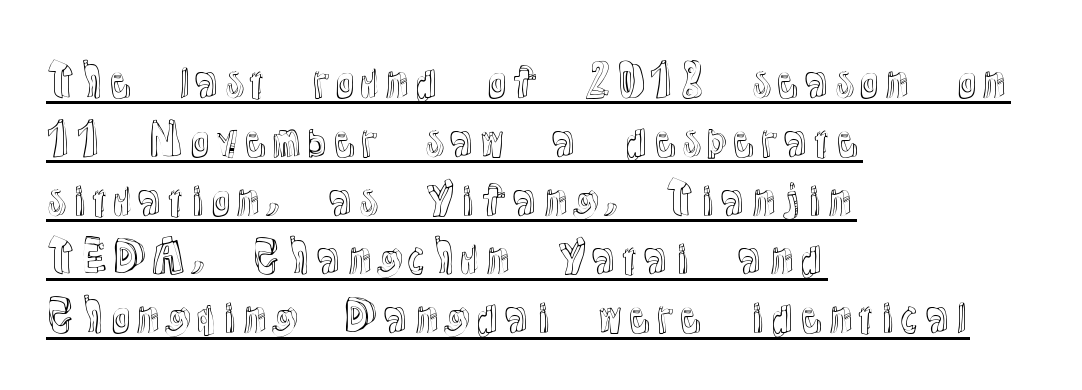
Descenders here cross a horizontal rule under the line. The paragraph has a hard left edge and a soft right edge. These lines are rendered in a variable-pitch font. Regarding leading, the lines here are spaced in the standard way.
